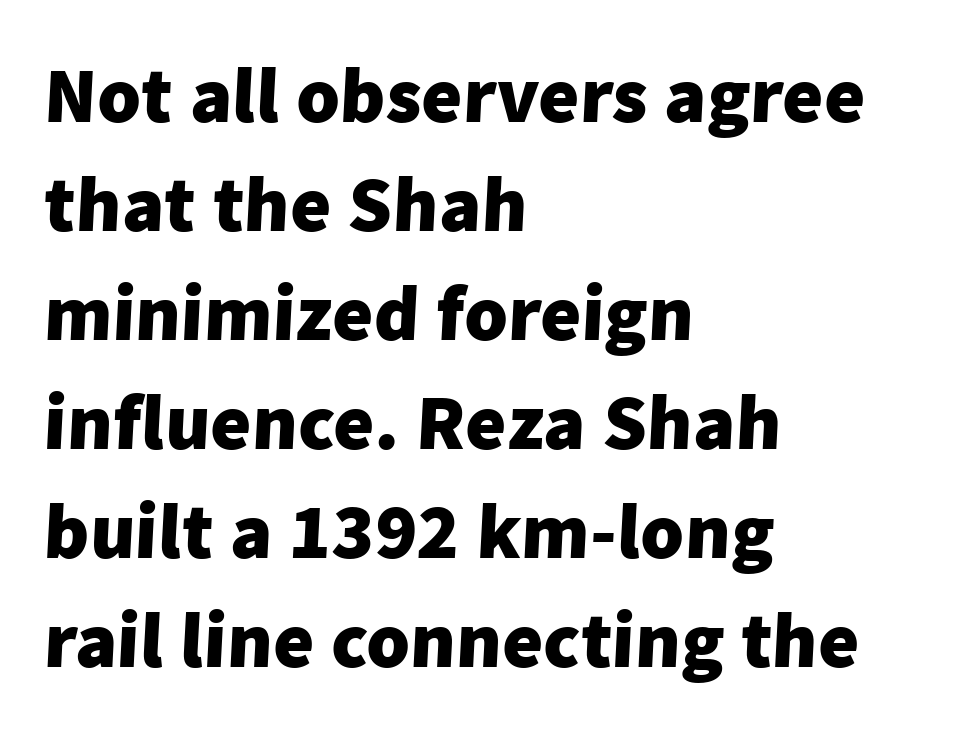
The image shows 79 px heavy sans-serif type; set left-aligned, normal line spacing (1.38x), normal letter spacing, not underlined; low stroke contrast and a medium x-height.
